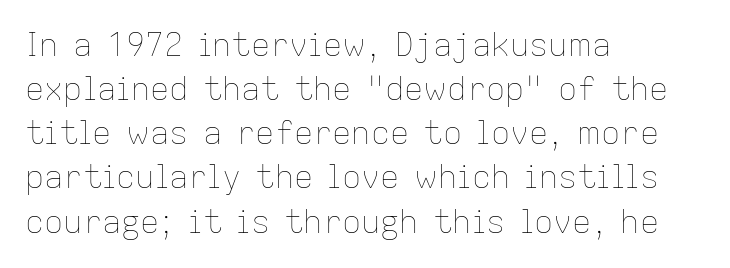
Q: Is the text bold? A: No.
Q: Is the text italic (slanted)? A: No, it is upright.
Q: Is the text underlined? A: No.
Q: How is the paragraph aligned? A: Left-aligned.
Q: Is the spacing between letters normal or unusually wide? A: Normal.
Q: Is the spacing between lines tight, normal or loose? A: Normal.
Q: Width (condensed, normal, or wide)? A: Normal.
Q: Stroke contrast? A: Low.
Q: x-height? A: Medium.
Q: Monospaced? A: No.
